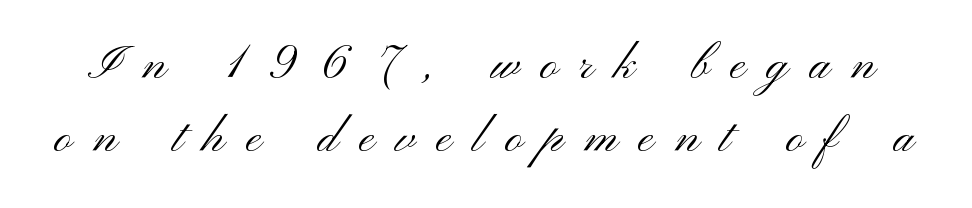
Q: Is the text bold? A: No.
Q: Is the text italic (slanted)? A: Yes.
Q: Is the typeface a serif or a sans-serif typeface? A: Sans-serif.
Q: Is the text underlined? A: No.
Q: Is the spacing between letters normal or unusually wide? A: Unusually wide.
Q: Width (condensed, normal, or wide)? A: Wide.
Q: Stroke contrast? A: Medium.
Q: x-height? A: Small.
Q: Monospaced? A: No.
